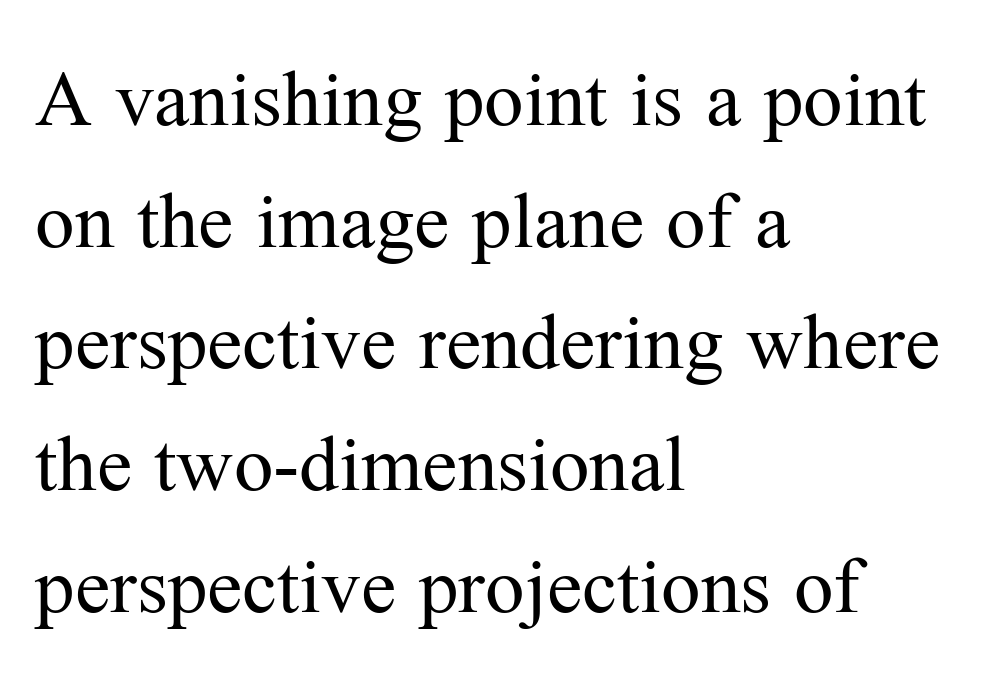
The weight would be labelled regular, book, light, or lighter still. Here the designer chose a conventional face with non-uniform glyph widths. The typeface chosen for these lines features serifs. The gap between lines stays unmarked. Here the glyphs are tracked normally, forming tight word shapes. Upright lettering throughout.
